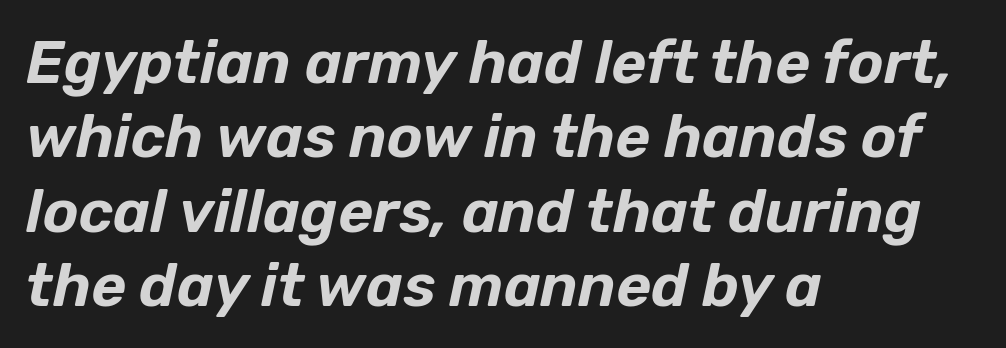
Alignment: flush left. Short note: letters normally spaced. You could not count columns in this text — the font is proportionally spaced. Unmarked baselines from the first word to the last.
